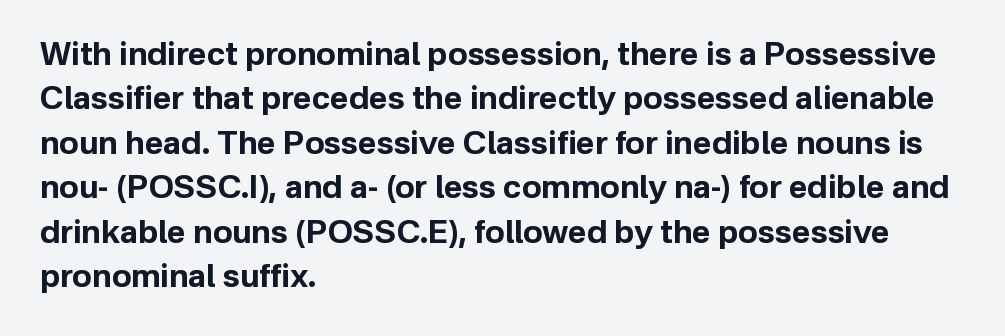
Q: Is the text bold? A: Yes.
Q: Is the text italic (slanted)? A: No, it is upright.
Q: Is the typeface a serif or a sans-serif typeface? A: Sans-serif.
Q: Is the text underlined? A: No.
Q: How is the paragraph aligned? A: Left-aligned.
Q: Is the spacing between letters normal or unusually wide? A: Normal.
Q: Is the spacing between lines tight, normal or loose? A: Normal.
Q: Width (condensed, normal, or wide)? A: Normal.
Q: Stroke contrast? A: Low.
Q: x-height? A: Medium.
Q: Monospaced? A: No.
